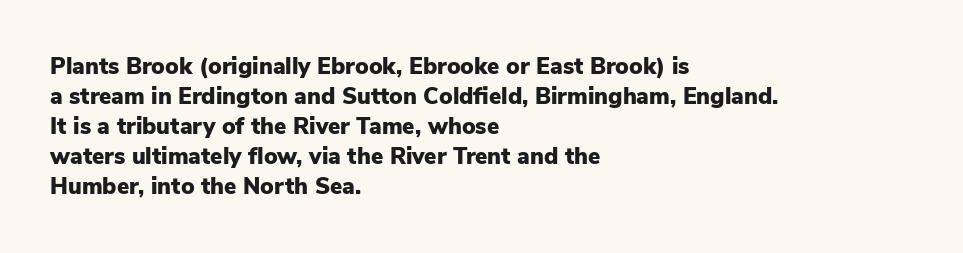
Designer's note — italics off, roman on. Clear beneath every line of the passage. Set as a true bold cut, around the 700 mark. How would I describe the line gaps? Plain and ordinary.
